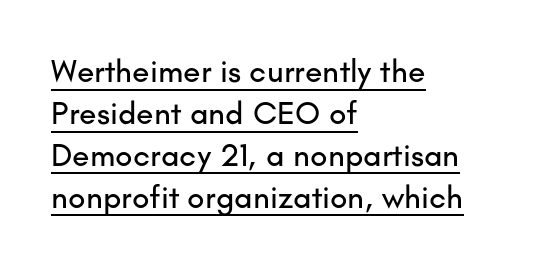
{"serif": "no", "italic": "no", "width": "normal", "stroke_contrast": "low", "x_height": "small", "monospaced": "no", "underline": "yes", "align": "left", "line_spacing": "normal", "line_spacing_ratio": 1.31, "letter_spacing": "normal", "letter_spacing_em": 0.0, "glyph_px": 32}
